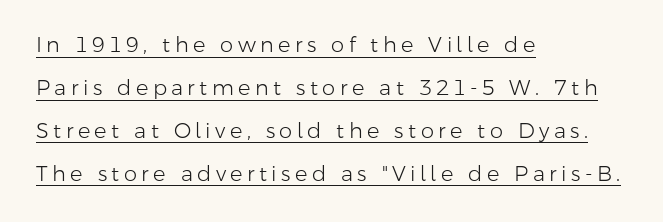
The image shows 21 px text type, upright; set left-aligned, loose line spacing (2.04x), unusually wide letter spacing (+0.21 em), underlined.
